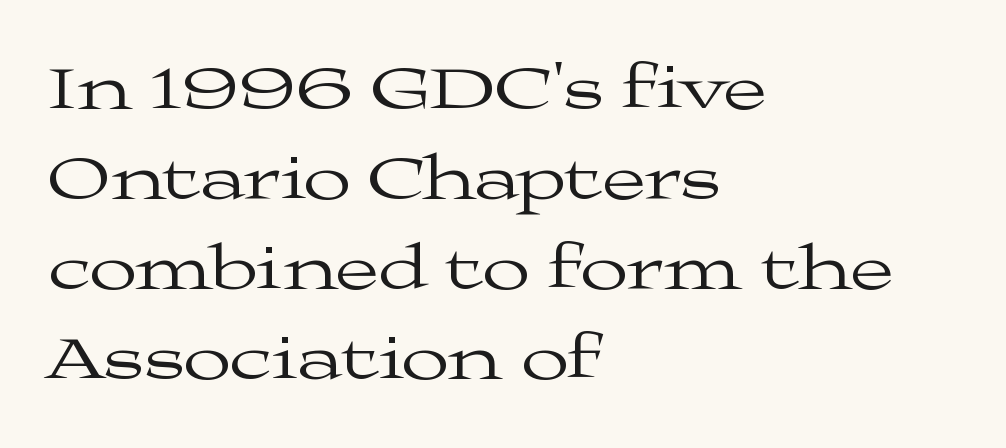
The image shows 63 px regular-weight, wide serif type, upright; set left-aligned, normal line spacing (1.43x), normal letter spacing, not underlined; medium stroke contrast and a medium x-height.
